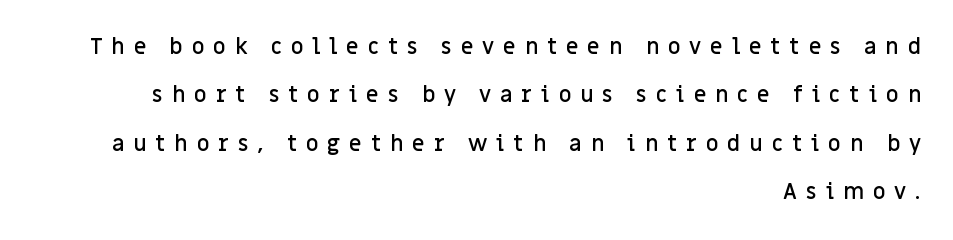
Q: Is the text bold? A: Semi-bold.
Q: Is the text italic (slanted)? A: No, it is upright.
Q: Is the text underlined? A: No.
Q: How is the paragraph aligned? A: Right-aligned.
Q: Is the spacing between letters normal or unusually wide? A: Unusually wide.
Q: Is the spacing between lines tight, normal or loose? A: Loose.
